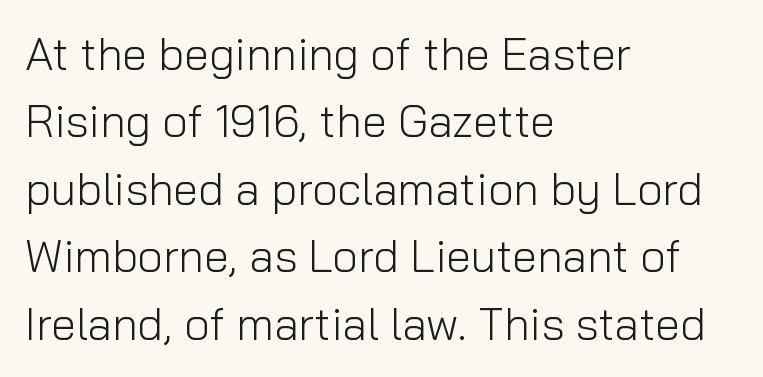
The letters advance in unequal steps, a hallmark of proportional type. If you measured baseline to baseline, you'd find a middling distance. Type style note: lacks serifs. Is the block centered? No — it sits flush against the left margin. How are the letters spaced? Ordinarily, with no added tracking.
